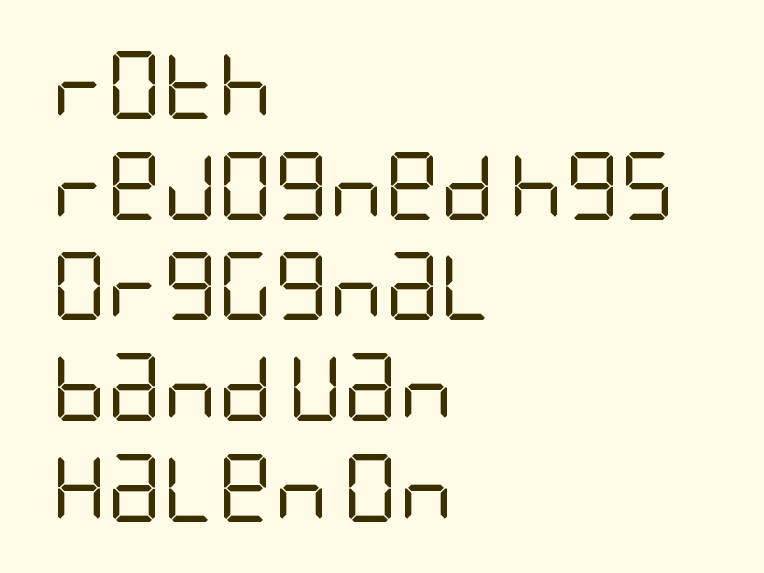
Q: Is the text bold? A: No.
Q: Is the text italic (slanted)? A: No, it is upright.
Q: Is the typeface a serif or a sans-serif typeface? A: Sans-serif.
Q: Is the text underlined? A: No.
Q: How is the paragraph aligned? A: Left-aligned.
Q: Is the spacing between letters normal or unusually wide? A: Normal.
Q: Is the spacing between lines tight, normal or loose? A: Normal.
Q: Width (condensed, normal, or wide)? A: Condensed.
Q: Stroke contrast? A: Low.
Q: x-height? A: Large.
